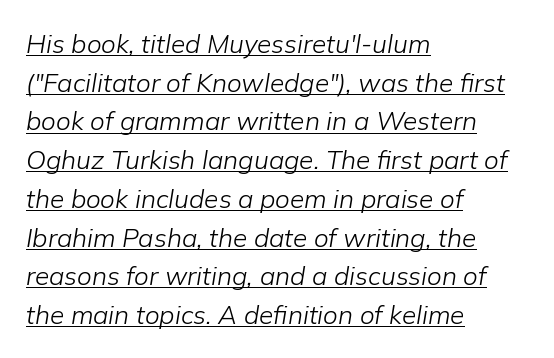
The font sits on the lighter half of the weight spectrum, regular included. Regarding leading, the lines here are spaced in the standard way. The font's italic variant was chosen for this text. Look at the tracking — it's just the regular setting, nothing added.
